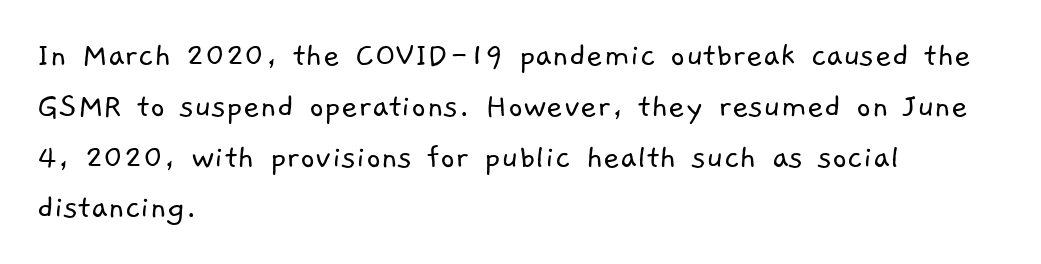
The lines are quadded left. Does extra space separate the letters? No, they use regular spacing. Look at the bottom of the vertical strokes: they stop flat, with no serifs. Stems here are at most as thick as an everyday book face. The foot of each line stays bare and open.
